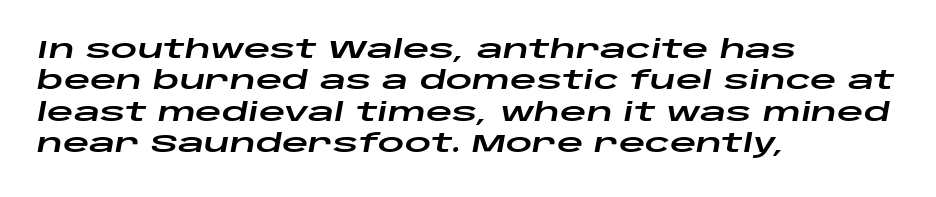
The rag falls on the right side of this text block. Each word holds together tightly as a unit, with standard inter-letter gaps. Notice how the stems are inclined rather than vertical — that's the hallmark of italics. Nobody drew a line under any word here.
